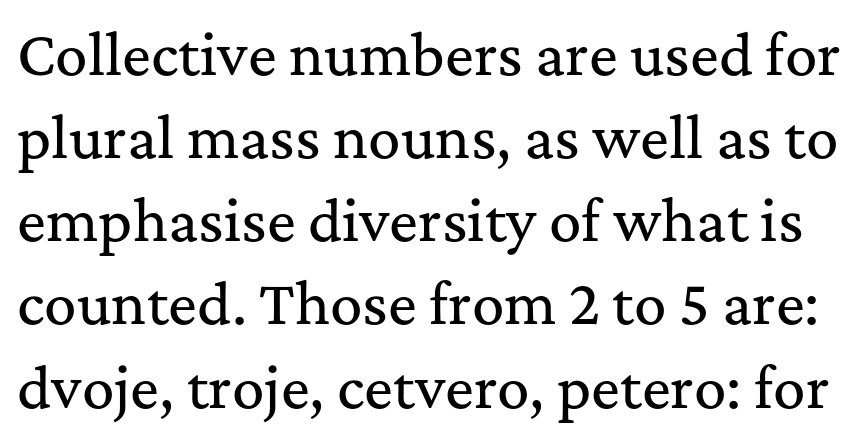
{"serif": "yes", "italic": "no", "width": "normal", "stroke_contrast": "medium", "x_height": "medium", "monospaced": "no", "underline": "no", "line_spacing": "normal", "line_spacing_ratio": 1.54, "letter_spacing": "normal", "letter_spacing_em": 0.0, "glyph_px": 54}
